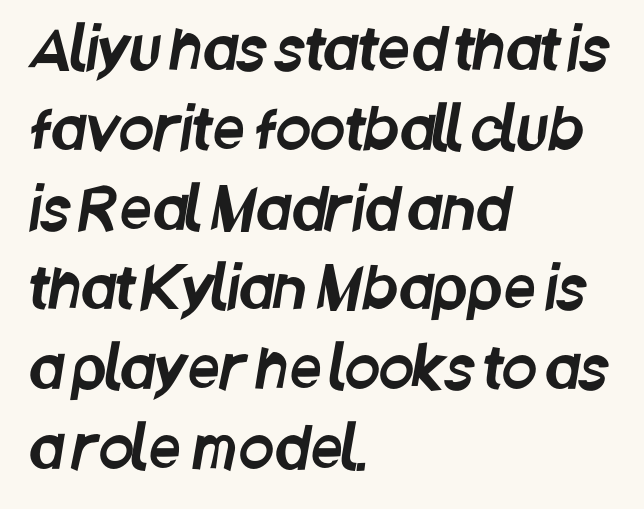
Q: Is the typeface a serif or a sans-serif typeface? A: Sans-serif.
Q: Is the text underlined? A: No.
Q: How is the paragraph aligned? A: Left-aligned.
Q: Is the spacing between letters normal or unusually wide? A: Normal.
Q: Is the spacing between lines tight, normal or loose? A: Normal.
Q: Width (condensed, normal, or wide)? A: Condensed.
Q: Stroke contrast? A: Low.
Q: x-height? A: Large.
Q: Monospaced? A: No.
